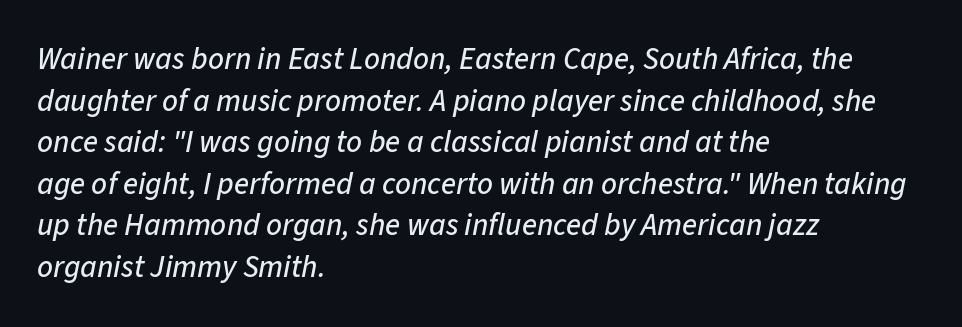
{"italic": "yes", "lean": "right", "slant_degrees": 11, "width": "normal", "stroke_contrast": "low", "x_height": "medium", "monospaced": "no", "underline": "no", "align": "left", "line_spacing": "normal", "line_spacing_ratio": 1.34, "letter_spacing": "normal", "letter_spacing_em": 0.0, "glyph_px": 31}
